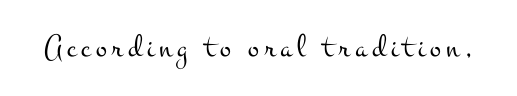
The image shows 33 px light, wide serif type; set not underlined; medium stroke contrast and a small x-height.
